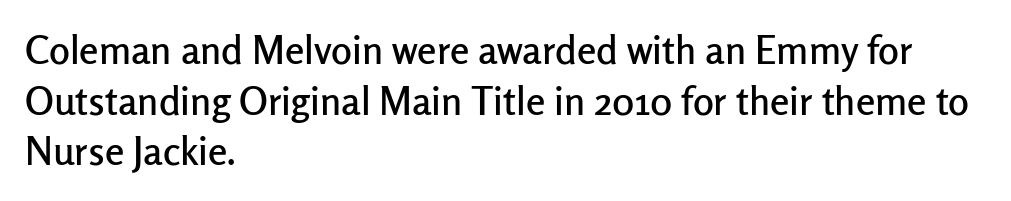
These lines are composed in type without serifs. Spacing between characters is what you'd get straight out of the box. The glyphs are unaccompanied by any horizontal stroke below them. Think of a printed novel: that variable character pitch is what you see here. The passage is arranged the way most books set body copy — flush left.
